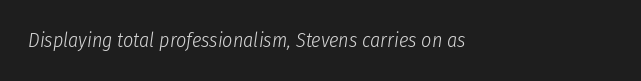
{"italic": "yes", "lean": "right", "slant_degrees": 8, "bold": "no", "underline": "no", "align": "left", "letter_spacing": "normal", "letter_spacing_em": 0.0, "glyph_px": 20}
